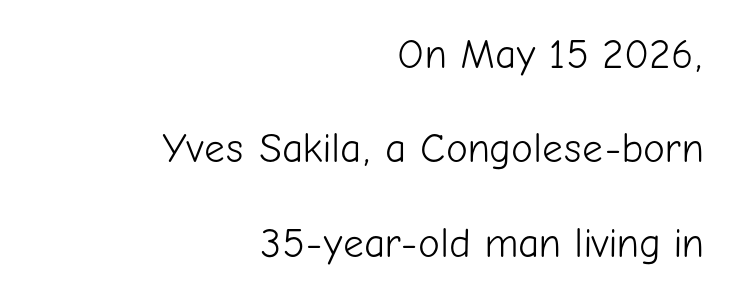
Horizontal alignment here is rightward, an uncommon choice for prose. In terms of leading, this rendering errs on the spacious side. Proportional: the letters do not fall into vertical columns. Each word holds together tightly as a unit, with standard inter-letter gaps. The typeface chosen for these lines omits serifs. The strokes are not fattened; the text isn't bold.
